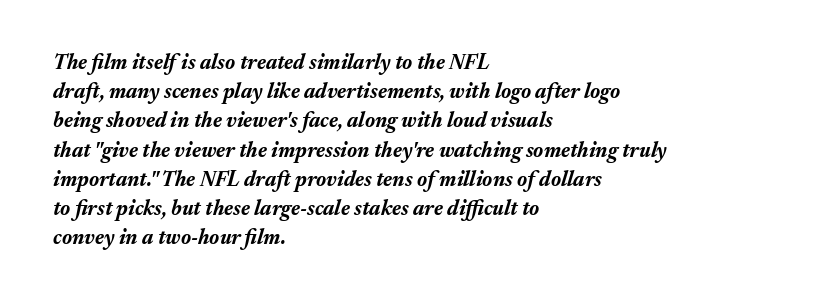
Bare-footed words on every line. In terms of letterspacing, this is plain default setting. The strokes are fattened all the way to bold. An italicized treatment has been applied to the whole sample. Notice how the passage keeps a crisp vertical edge on the left only.
